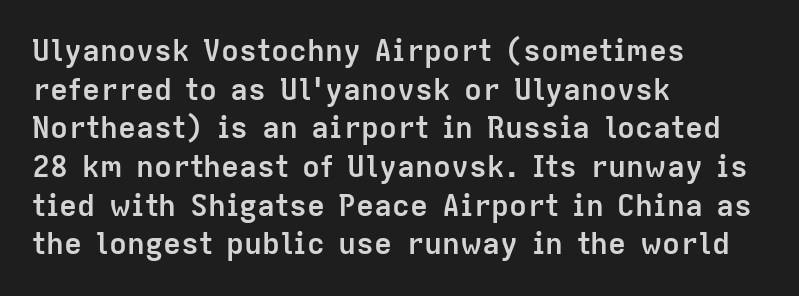
Q: Is the text bold? A: Yes.
Q: Is the text italic (slanted)? A: No, it is upright.
Q: Is the typeface a serif or a sans-serif typeface? A: Sans-serif.
Q: Is the text underlined? A: No.
Q: How is the paragraph aligned? A: Left-aligned.
Q: Is the spacing between letters normal or unusually wide? A: Normal.
Q: Is the spacing between lines tight, normal or loose? A: Normal.
Q: Width (condensed, normal, or wide)? A: Normal.
Q: Stroke contrast? A: Low.
Q: x-height? A: Medium.
Q: Monospaced? A: No.
